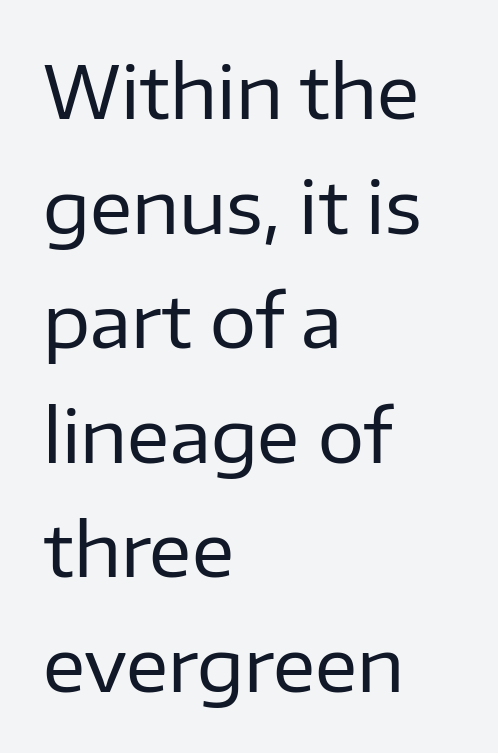
{"serif": "no", "italic": "no", "bold": "no", "weight": "regular", "width": "normal", "stroke_contrast": "low", "x_height": "medium", "monospaced": "no", "underline": "no", "align": "left", "line_spacing": "normal", "line_spacing_ratio": 1.57, "letter_spacing": "normal", "letter_spacing_em": 0.0, "glyph_px": 73}
